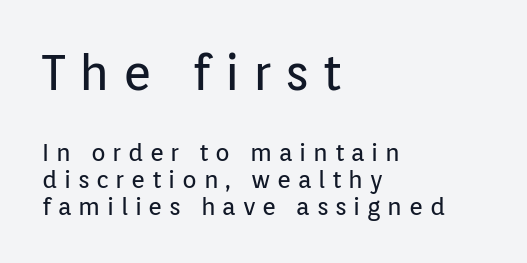
One glance says dense: line gaps are narrower than usual. Reading down the block, your eye returns to a fixed left position each line. Type size steps down from the first block to the second. Nothing heavy about these letters — not bold at all.
